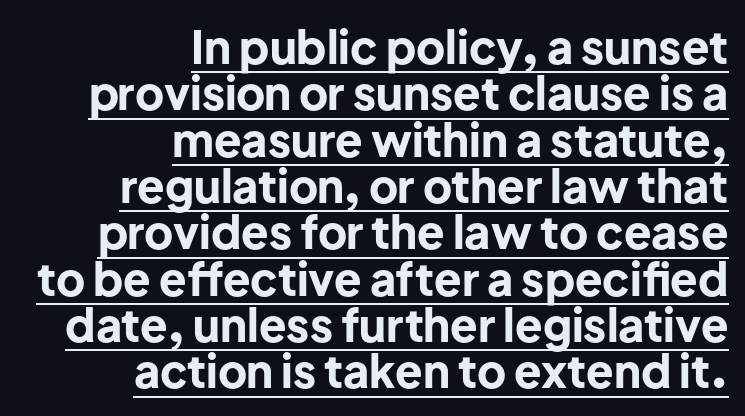
Nope, not italic — everything's standing straight. The font family rendered here belongs to the sans-serif group. These characters rest on top of a visible drawn line. Leading is clearly below the norm, producing a dense column. Weight: bold.
